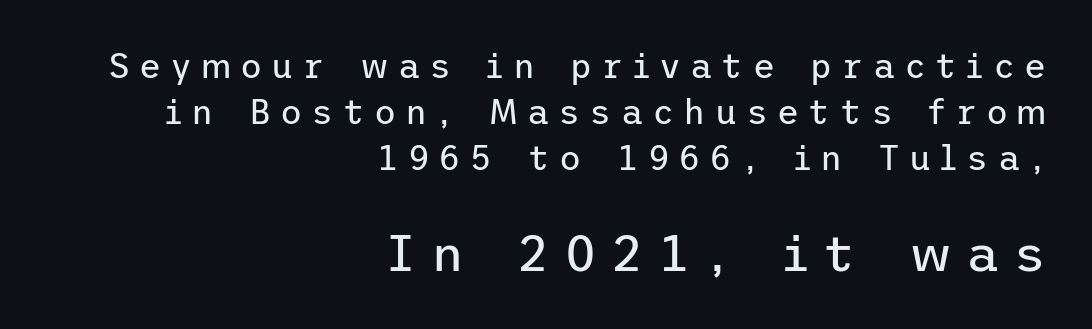
Q: Is the text bold? A: No.
Q: Is the text italic (slanted)? A: No, it is upright.
Q: Is the typeface a serif or a sans-serif typeface? A: Sans-serif.
Q: Is the text underlined? A: No.
Q: How is the paragraph aligned? A: Right-aligned.
Q: Is the spacing between letters normal or unusually wide? A: Unusually wide.
Q: Is the spacing between lines tight, normal or loose? A: Normal.
Q: Which block of text is set in a larger size, the first (top) or the second (bottom)? A: The second (bottom) one.
Q: Width (condensed, normal, or wide)? A: Normal.
Q: Stroke contrast? A: Low.
Q: x-height? A: Medium.
